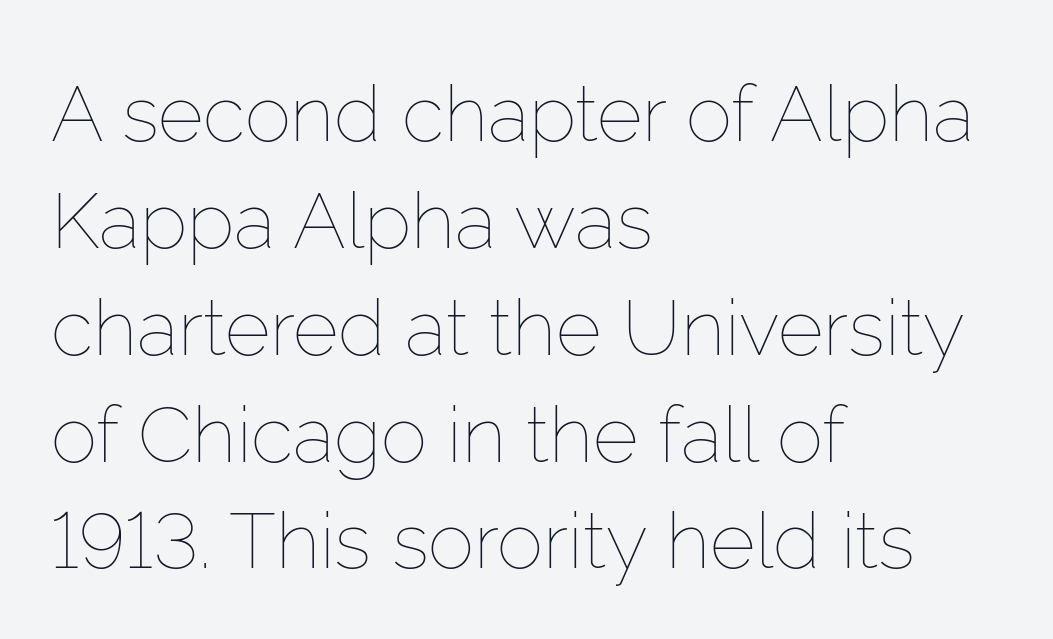
Q: Is the text bold? A: No.
Q: Is the text italic (slanted)? A: No, it is upright.
Q: Is the text underlined? A: No.
Q: How is the paragraph aligned? A: Left-aligned.
Q: Is the spacing between letters normal or unusually wide? A: Normal.
Q: Is the spacing between lines tight, normal or loose? A: Normal.
Q: Width (condensed, normal, or wide)? A: Normal.
Q: Stroke contrast? A: Low.
Q: x-height? A: Medium.
Q: Monospaced? A: No.
